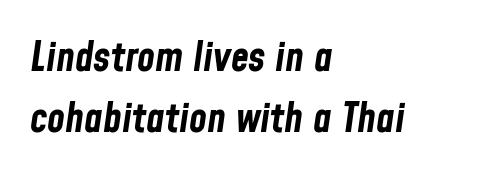
{"italic": "yes", "lean": "right", "slant_degrees": 8, "bold": "yes", "weight": "bold", "width": "condensed", "stroke_contrast": "low", "x_height": "medium", "monospaced": "no", "underline": "no", "align": "left", "line_spacing": "normal", "line_spacing_ratio": 1.48, "letter_spacing": "normal", "letter_spacing_em": 0.0, "glyph_px": 41}
